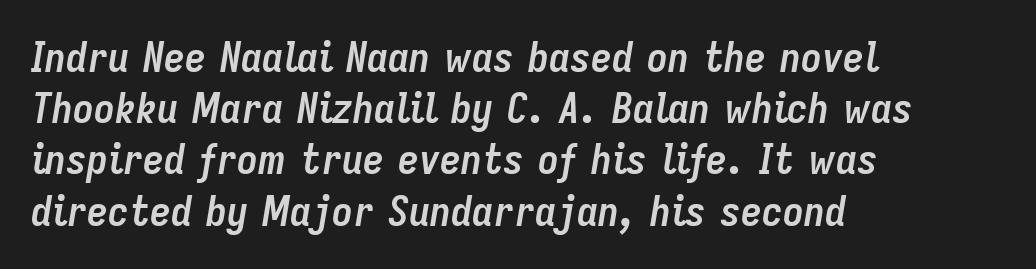
Q: Is the text bold? A: Yes.
Q: Is the text italic (slanted)? A: Yes, it leans right by about 9 degrees.
Q: Is the text underlined? A: No.
Q: How is the paragraph aligned? A: Left-aligned.
Q: Is the spacing between letters normal or unusually wide? A: Normal.
Q: Width (condensed, normal, or wide)? A: Condensed.
Q: Stroke contrast? A: Low.
Q: x-height? A: Medium.
Q: Monospaced? A: No.
